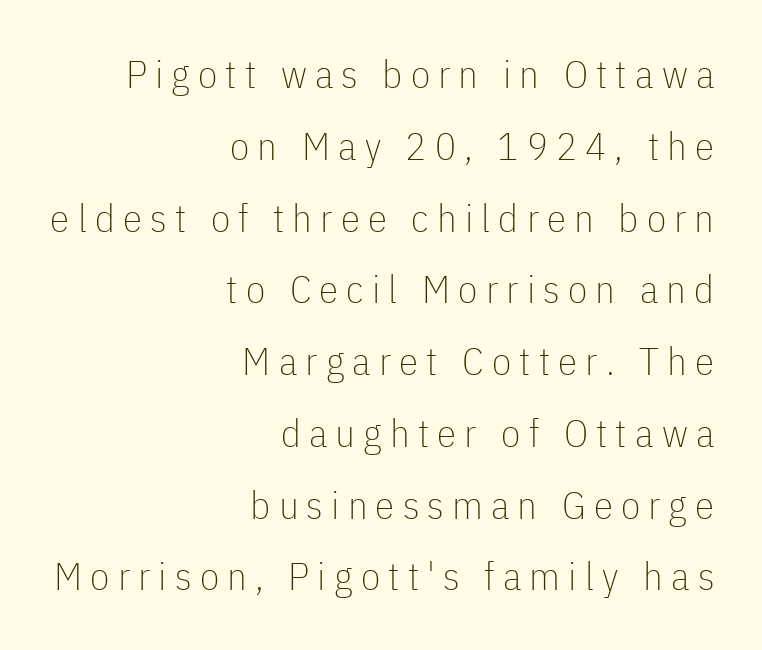
The baseline area is clear. Casual observation: everything's shoved over to the right. A typesetter would label this face a sans. These glyphs show unthickened strokes, regular width or finer. Between one letter and the next there's a generous, obvious gap.
